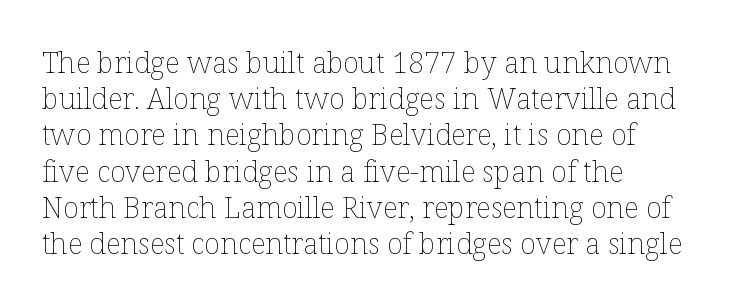
Every character sits straight up, as roman type does. These lines are rendered in a variable-pitch font. A student would call this left alignment; a typographer would say flush left, rag right. No letter is thick-stroked: the sample isn't bold. No extra tracking has been applied to these lines. Regular leading.
